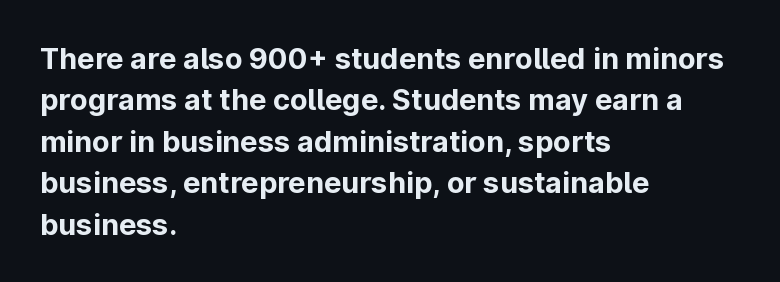
Layout note: lines flush left. Ordinary non-slanted type is in use. Look at the bottom of the vertical strokes: they stop flat, with no serifs. The letters sit at their default tracking, neither squeezed nor spread. Quick note: underline off.
